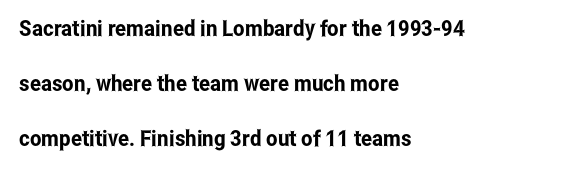
Q: Is the text italic (slanted)? A: No, it is upright.
Q: Is the text underlined? A: No.
Q: How is the paragraph aligned? A: Left-aligned.
Q: Is the spacing between letters normal or unusually wide? A: Normal.
Q: Is the spacing between lines tight, normal or loose? A: Loose.
